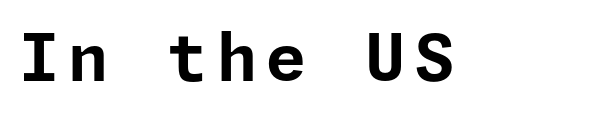
{"serif": "no", "italic": "no", "bold": "yes", "weight": "bold", "width": "normal", "stroke_contrast": "low", "x_height": "medium", "underline": "no", "glyph_px": 65}
